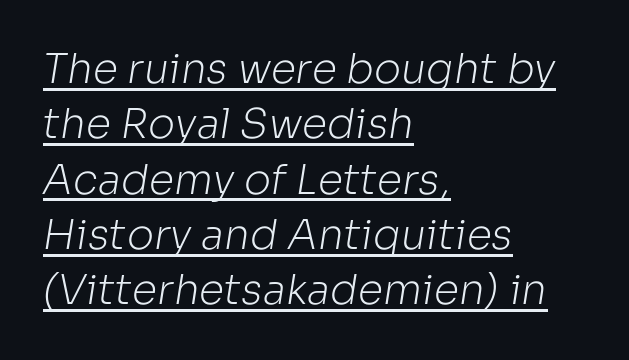
Q: Is the text bold? A: No.
Q: Is the typeface a serif or a sans-serif typeface? A: Sans-serif.
Q: Is the text underlined? A: Yes.
Q: How is the paragraph aligned? A: Left-aligned.
Q: Is the spacing between letters normal or unusually wide? A: Normal.
Q: Is the spacing between lines tight, normal or loose? A: Normal.
Q: Width (condensed, normal, or wide)? A: Normal.
Q: Stroke contrast? A: Low.
Q: x-height? A: Medium.
Q: Monospaced? A: No.
